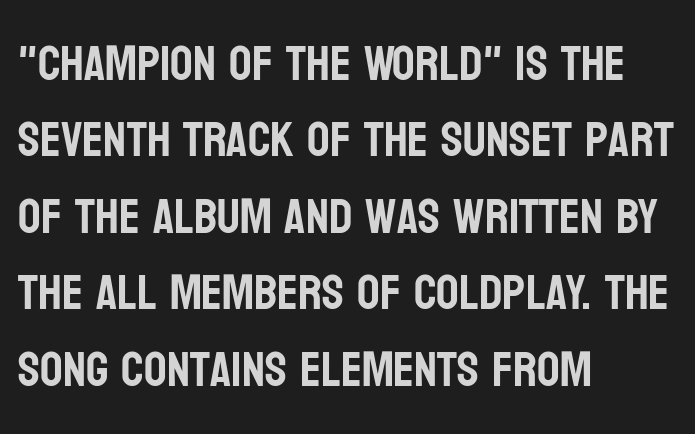
Look at the tracking — it's just the regular setting, nothing added. These lines are rendered in a variable-pitch font. Unlike italic type, these characters show no tilt at all. Each line starts at the same left margin while the right side varies. Stroke terminals: plain, sans-serif. Plain, unruled lines of type.
